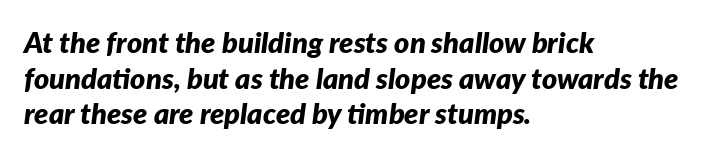
Q: Is the text bold? A: Yes.
Q: Is the text italic (slanted)? A: Yes, it leans right by about 7 degrees.
Q: Is the text underlined? A: No.
Q: How is the paragraph aligned? A: Left-aligned.
Q: Is the spacing between letters normal or unusually wide? A: Normal.
Q: Width (condensed, normal, or wide)? A: Normal.
Q: Stroke contrast? A: Low.
Q: x-height? A: Medium.
Q: Monospaced? A: No.
